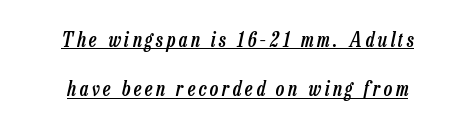
Interline gaps are noticeably wide in this sample. Which margin do the lines hug? Neither — every line sits in the middle. The glyphs look as if they've been sheared to an angle. This is underlined copy, the kind a proofreader might mark for attention.
